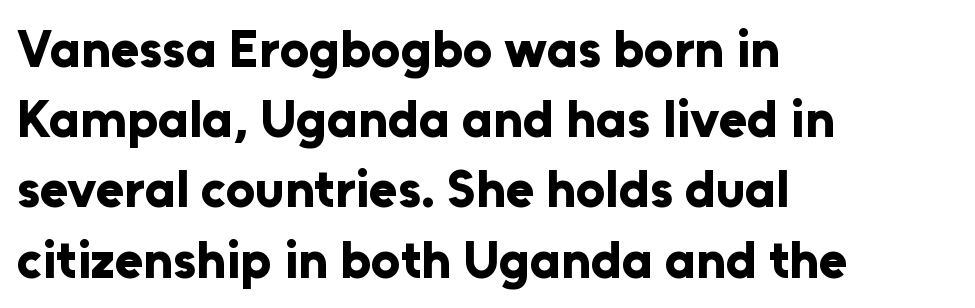
The image shows 52 px bold sans-serif type, upright; set left-aligned, normal line spacing (1.35x), normal letter spacing, not underlined; low stroke contrast and a medium x-height.
